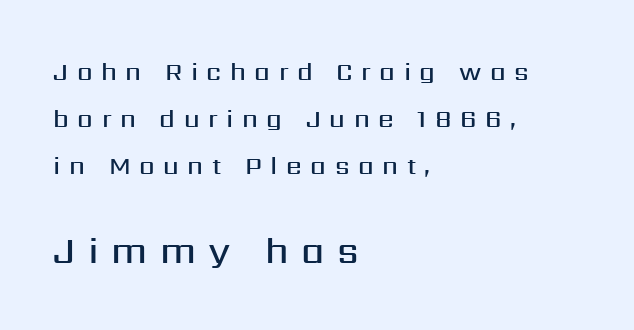
The image shows 37 px semibold sans-serif type, upright; set left-aligned, line spacing 1.89x, unusually wide letter spacing (+0.34 em), not underlined; the second (bottom) block is 1.48x larger; medium stroke contrast and a medium x-height.
